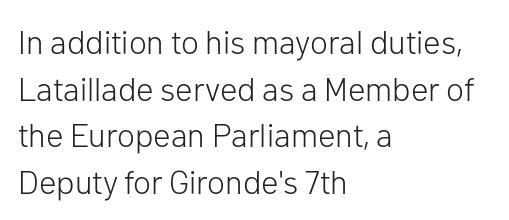
{"serif": "no", "italic": "no", "bold": "no", "weight": "light", "width": "normal", "stroke_contrast": "low", "x_height": "medium", "monospaced": "no", "underline": "no", "align": "left", "line_spacing": "normal", "line_spacing_ratio": 1.41, "letter_spacing": "normal", "letter_spacing_em": 0.0, "glyph_px": 33}
